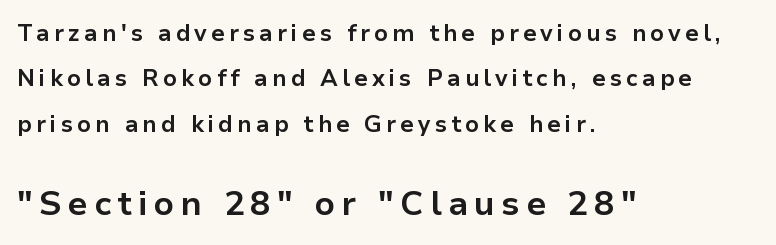
The image shows 34 px bold sans-serif type, upright; set left-aligned, loose line spacing (1.97x), not underlined; the second (bottom) block is 1.48x larger; low stroke contrast and a medium x-height.
